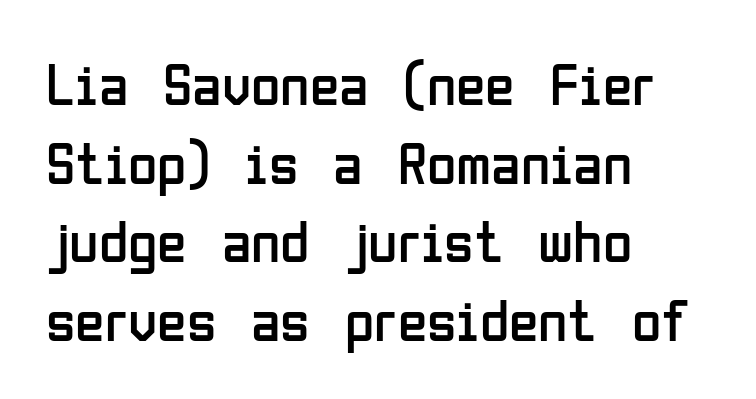
Looks like regular typesetting: each glyph gets only the width it needs. Every stem runs plumb, perpendicular to the baseline. Stems here are at most as thick as an everyday book face. Note: no serifs on the glyphs.
